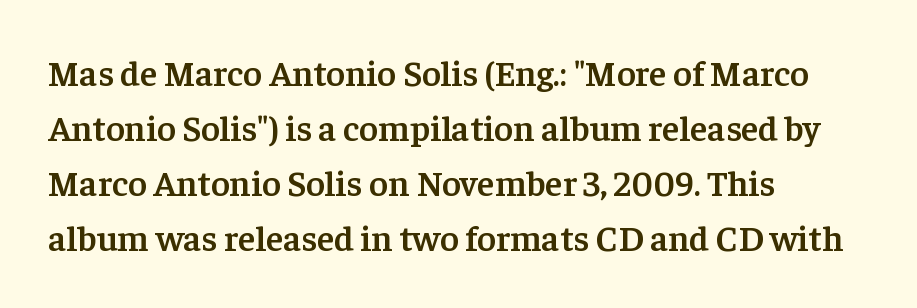
Weight check: semibold — heavier than regular, not quite bold. Think of a printed novel: that variable character pitch is what you see here. The compositor pushed each line to the left boundary. A typesetter would mark this as roman, not italic. A typesetter would call this leading conventional body-copy spacing.
